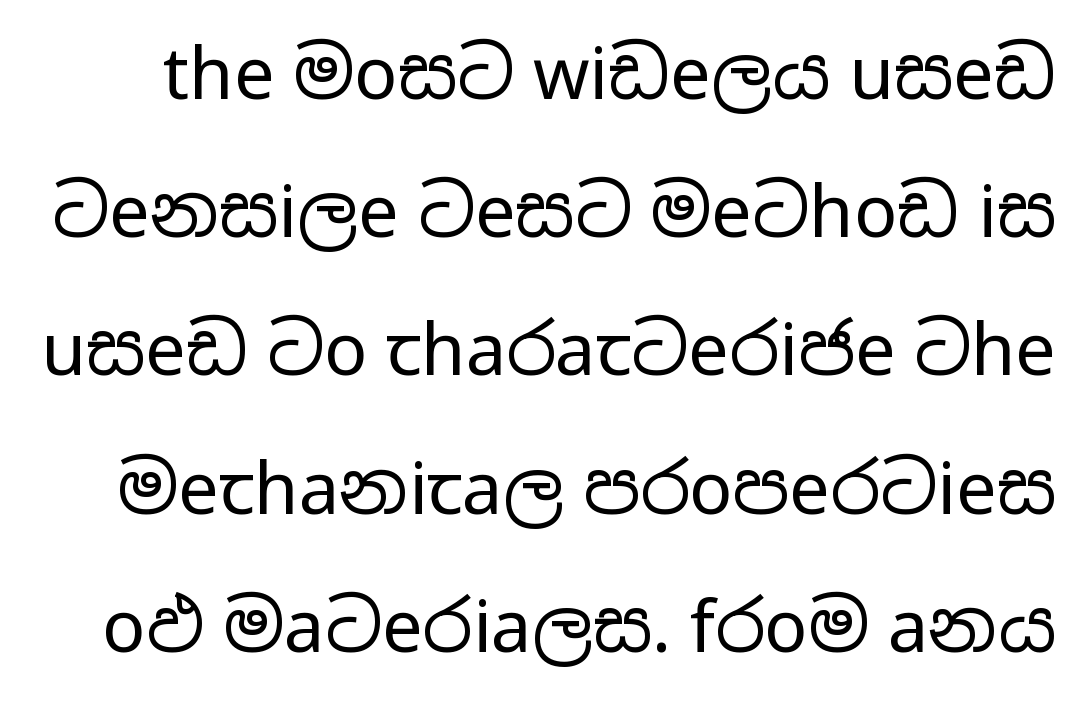
Q: Is the text bold? A: No.
Q: Is the text italic (slanted)? A: No, it is upright.
Q: Is the typeface a serif or a sans-serif typeface? A: Sans-serif.
Q: Is the text underlined? A: No.
Q: Is the spacing between letters normal or unusually wide? A: Normal.
Q: Is the spacing between lines tight, normal or loose? A: Loose.
Q: Width (condensed, normal, or wide)? A: Wide.
Q: Stroke contrast? A: Low.
Q: x-height? A: Medium.
Q: Monospaced? A: No.
